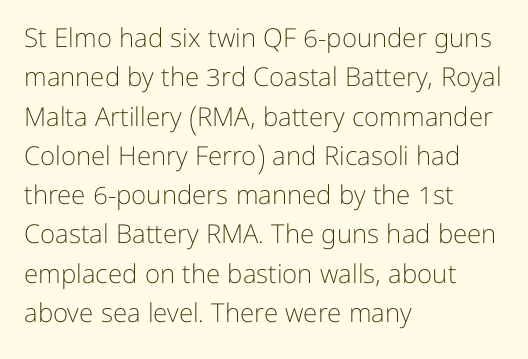
A typesetter would mark this as roman, not italic. Does the leading feel generous? No, just average. The typesetter chose a ragged-right arrangement here. The gaps between neighbouring characters are ordinary and unremarkable. Is this a heavy cut? Hardly; it is regular or lighter. The space directly below the letters is spotless.
